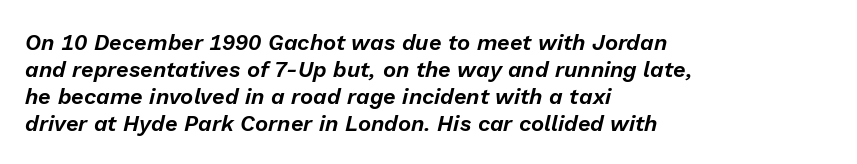
The image shows 22 px text type, italic (leaning right); set left-aligned, line spacing 1.22x, normal letter spacing, not underlined.
